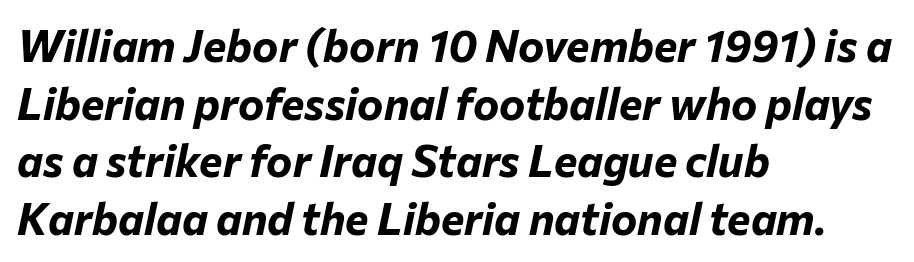
The image shows 44 px bold type, italic (leaning right); set left-aligned, normal line spacing (1.31x), normal letter spacing, not underlined; low stroke contrast and a medium x-height.
